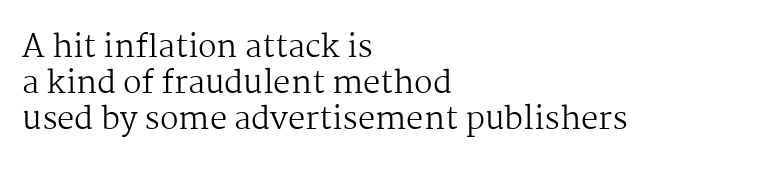
{"serif": "yes", "italic": "no", "bold": "no", "weight": "regular", "width": "normal", "stroke_contrast": "medium", "x_height": "medium", "monospaced": "no", "underline": "no", "align": "left", "line_spacing_ratio": 1.16, "letter_spacing": "normal", "letter_spacing_em": 0.0, "glyph_px": 31}
